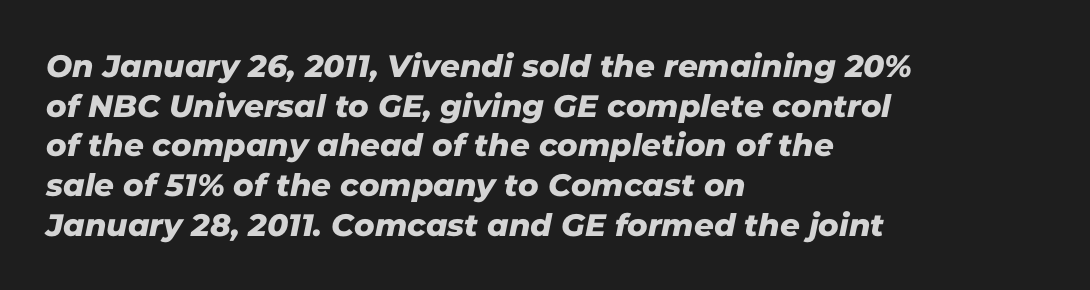
{"serif": "no", "width": "normal", "stroke_contrast": "low", "x_height": "medium", "monospaced": "no", "underline": "no", "align": "left", "line_spacing": "normal", "line_spacing_ratio": 1.28, "letter_spacing": "normal", "letter_spacing_em": 0.0, "glyph_px": 31}
